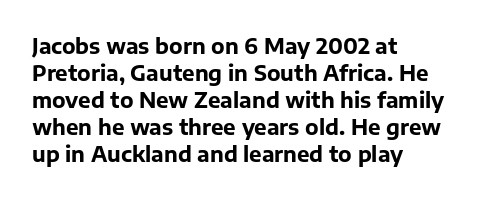
The image shows 21 px bold type, upright; set left-aligned, normal line spacing (1.28x), normal letter spacing, not underlined.
